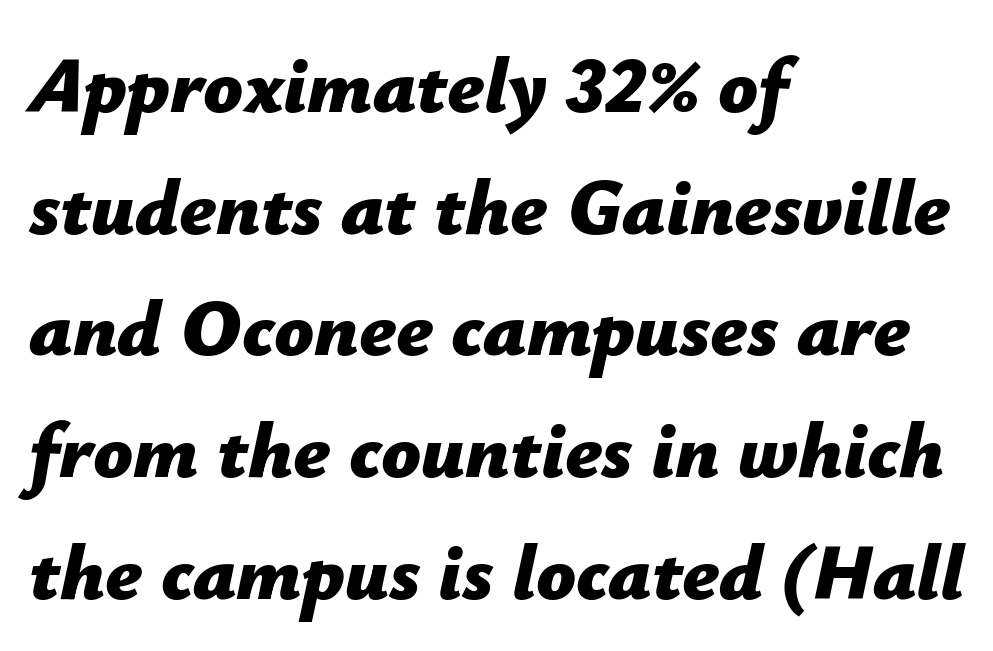
Q: Is the text bold? A: Yes.
Q: Is the text italic (slanted)? A: Yes, it leans right by about 12 degrees.
Q: Is the text underlined? A: No.
Q: How is the paragraph aligned? A: Left-aligned.
Q: Is the spacing between letters normal or unusually wide? A: Normal.
Q: Is the spacing between lines tight, normal or loose? A: Normal.
Q: Width (condensed, normal, or wide)? A: Normal.
Q: Stroke contrast? A: Low.
Q: x-height? A: Medium.
Q: Monospaced? A: No.
